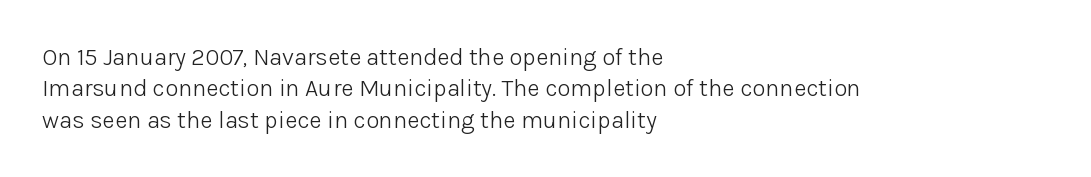
{"italic": "no", "bold": "no", "underline": "no", "align": "left", "line_spacing": "normal", "line_spacing_ratio": 1.31, "letter_spacing": "normal", "letter_spacing_em": 0.0, "glyph_px": 24}
